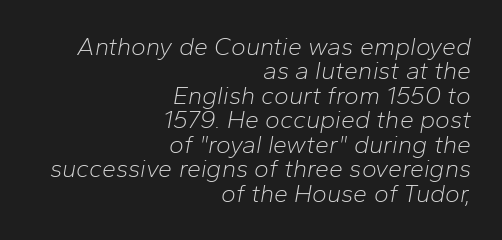
Q: Is the text bold? A: No.
Q: Is the text italic (slanted)? A: Yes, it leans right by about 10 degrees.
Q: Is the text underlined? A: No.
Q: How is the paragraph aligned? A: Right-aligned.
Q: Is the spacing between letters normal or unusually wide? A: Normal.
Q: Is the spacing between lines tight, normal or loose? A: Tight.
